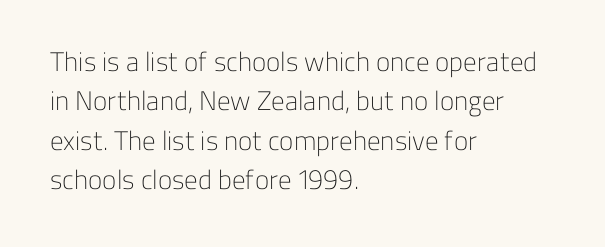
{"italic": "no", "bold": "no", "underline": "no", "align": "left", "line_spacing": "normal", "line_spacing_ratio": 1.46, "letter_spacing": "normal", "letter_spacing_em": 0.0, "glyph_px": 27}
